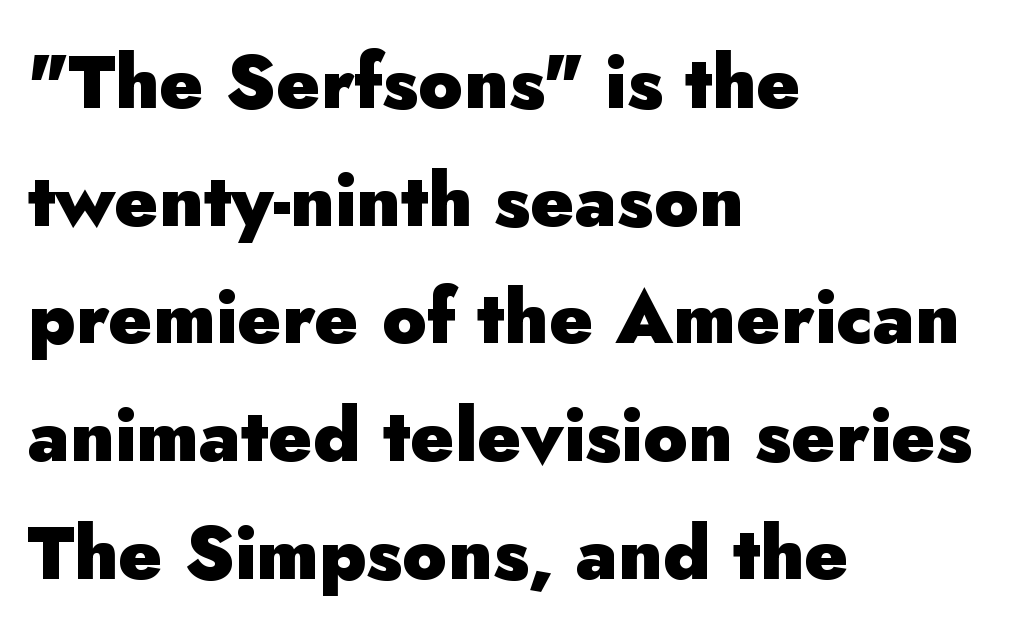
The image shows 74 px heavy sans-serif type, upright; set left-aligned, normal line spacing (1.59x), normal letter spacing, not underlined; low stroke contrast and a small x-height.
